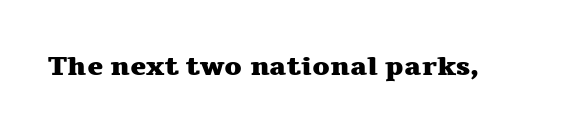
{"italic": "no", "bold": "yes", "underline": "no", "letter_spacing": "normal", "letter_spacing_em": 0.0, "glyph_px": 27}
